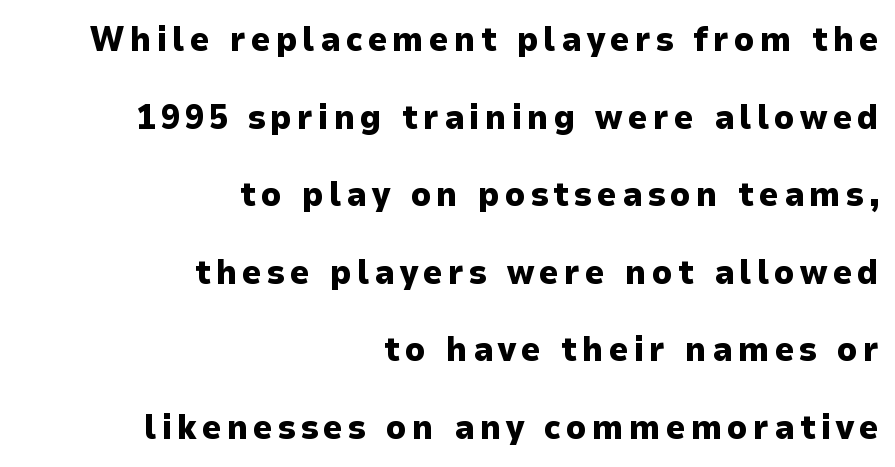
Q: Is the text bold? A: Yes.
Q: Is the text italic (slanted)? A: No, it is upright.
Q: Is the typeface a serif or a sans-serif typeface? A: Sans-serif.
Q: Is the text underlined? A: No.
Q: How is the paragraph aligned? A: Right-aligned.
Q: Is the spacing between lines tight, normal or loose? A: Loose.
Q: Width (condensed, normal, or wide)? A: Normal.
Q: Stroke contrast? A: Low.
Q: x-height? A: Medium.
Q: Monospaced? A: No.
